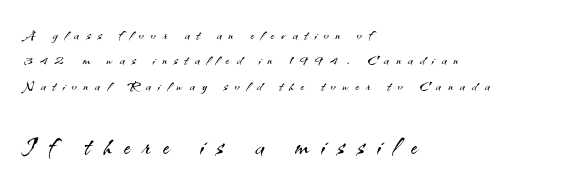
Type size steps up from the first block to the second. This sample uses expanded letter spacing, leaving extra air between glyphs. Honestly, the row spacing looks completely unremarkable. Line starts are locked; line ends wander. The letters advance in unequal steps, a hallmark of proportional type.
